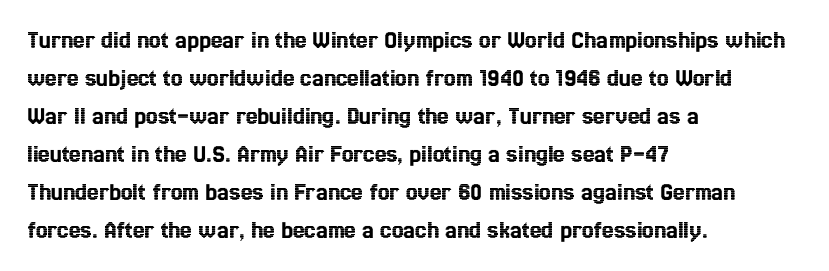
Q: Is the text italic (slanted)? A: No, it is upright.
Q: Is the text underlined? A: No.
Q: How is the paragraph aligned? A: Left-aligned.
Q: Is the spacing between letters normal or unusually wide? A: Normal.
Q: Is the spacing between lines tight, normal or loose? A: Normal.
